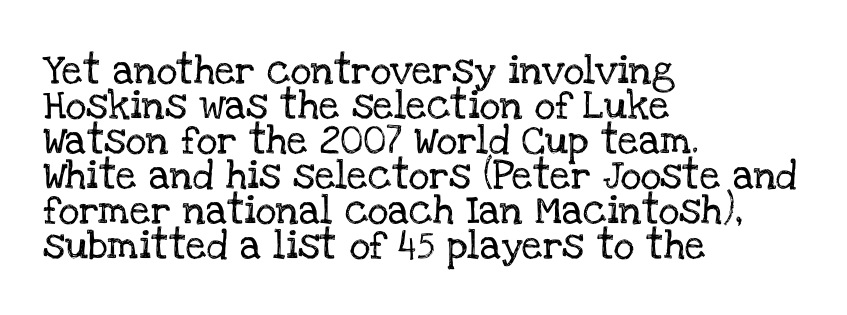
{"serif": "yes", "italic": "no", "width": "normal", "stroke_contrast": "low", "x_height": "large", "monospaced": "no", "underline": "no", "align": "left", "line_spacing_ratio": 1.21, "letter_spacing": "normal", "letter_spacing_em": 0.0, "glyph_px": 29}
